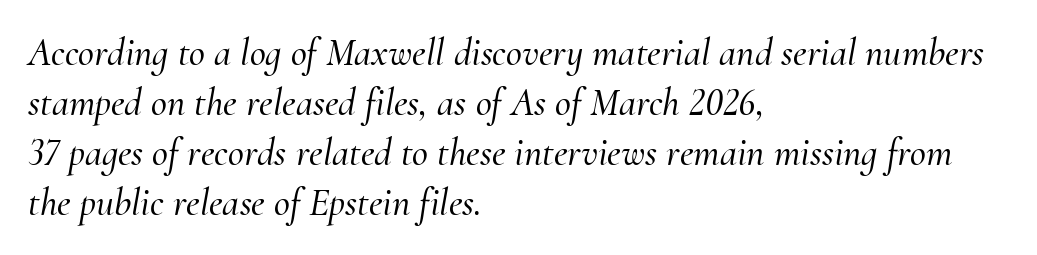
This sample is left-justified, so line endings fall wherever the words run out. Quick note: underline off. Serif or sans? Serif — the stroke terminals have little feet. The passage shown stacks its lines at a standard gap.
